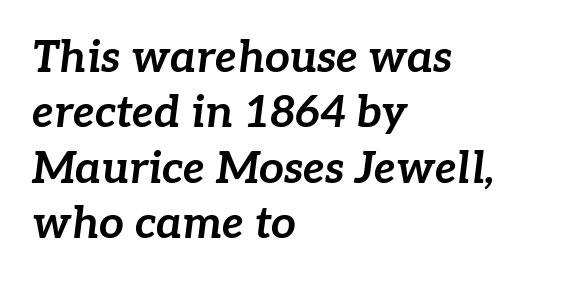
The image shows 44 px bold type, italic (leaning right); set left-aligned, normal line spacing (1.26x), normal letter spacing, not underlined; low stroke contrast and a medium x-height.
